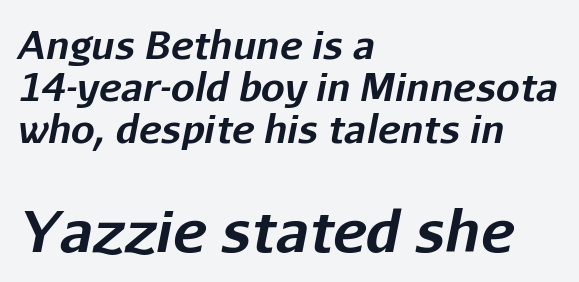
Q: Is the text bold? A: Yes.
Q: Is the text italic (slanted)? A: Yes, it leans right by about 11 degrees.
Q: Is the text underlined? A: No.
Q: How is the paragraph aligned? A: Left-aligned.
Q: Is the spacing between letters normal or unusually wide? A: Normal.
Q: Is the spacing between lines tight, normal or loose? A: Tight.
Q: Which block of text is set in a larger size, the first (top) or the second (bottom)? A: The second (bottom) one.
Q: Width (condensed, normal, or wide)? A: Normal.
Q: Stroke contrast? A: Low.
Q: x-height? A: Medium.
Q: Monospaced? A: No.
